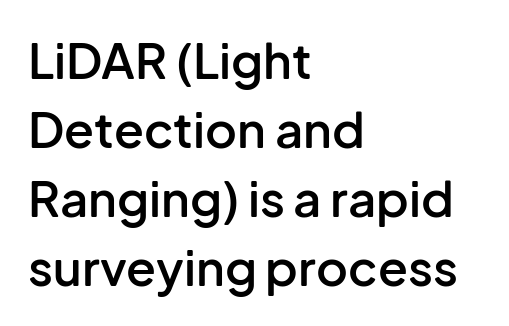
{"serif": "no", "italic": "no", "bold": "semi", "weight": "semibold", "width": "normal", "stroke_contrast": "low", "x_height": "medium", "monospaced": "no", "underline": "no", "align": "left", "line_spacing": "normal", "line_spacing_ratio": 1.41, "letter_spacing": "normal", "letter_spacing_em": 0.0, "glyph_px": 49}
